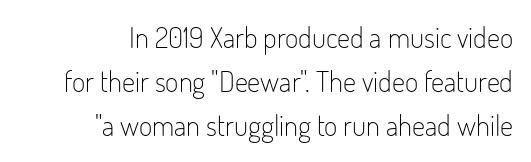
The image shows 29 px light, condensed sans-serif type, upright; set right-aligned, normal line spacing (1.52x), normal letter spacing, not underlined; low stroke contrast and a small x-height.
